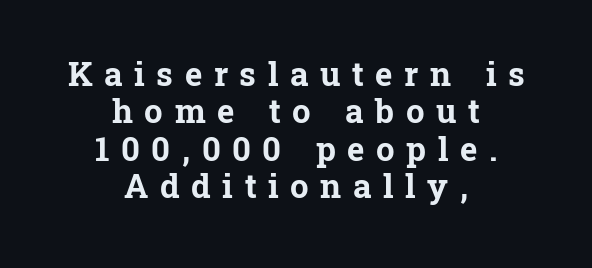
Q: Is the text bold? A: Yes.
Q: Is the text italic (slanted)? A: No, it is upright.
Q: Is the typeface a serif or a sans-serif typeface? A: Serif.
Q: Is the text underlined? A: No.
Q: How is the paragraph aligned? A: Centered.
Q: Is the spacing between letters normal or unusually wide? A: Unusually wide.
Q: Is the spacing between lines tight, normal or loose? A: Tight.
Q: Width (condensed, normal, or wide)? A: Normal.
Q: Stroke contrast? A: Low.
Q: x-height? A: Medium.
Q: Monospaced? A: No.
